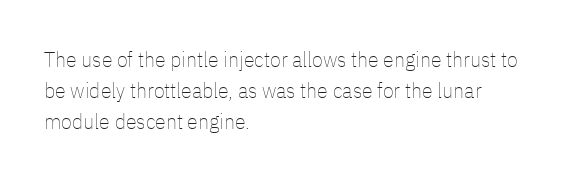
The image shows 22 px text type, upright; set left-aligned, normal line spacing (1.4x), normal letter spacing, not underlined.
